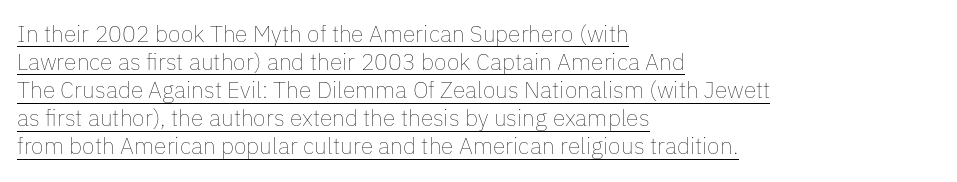
Q: Is the text bold? A: No.
Q: Is the text italic (slanted)? A: No, it is upright.
Q: Is the text underlined? A: Yes.
Q: How is the paragraph aligned? A: Left-aligned.
Q: Is the spacing between letters normal or unusually wide? A: Normal.
